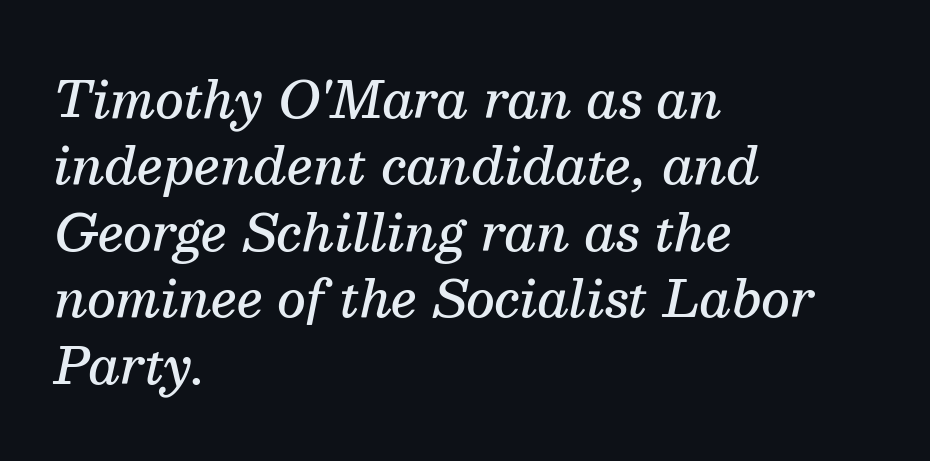
{"serif": "yes", "italic": "yes", "lean": "right", "slant_degrees": 13, "bold": "semi", "weight": "semibold", "width": "normal", "stroke_contrast": "medium", "x_height": "medium", "monospaced": "no", "underline": "no", "align": "left", "line_spacing": "normal", "line_spacing_ratio": 1.33, "letter_spacing": "normal", "letter_spacing_em": 0.0, "glyph_px": 50}
